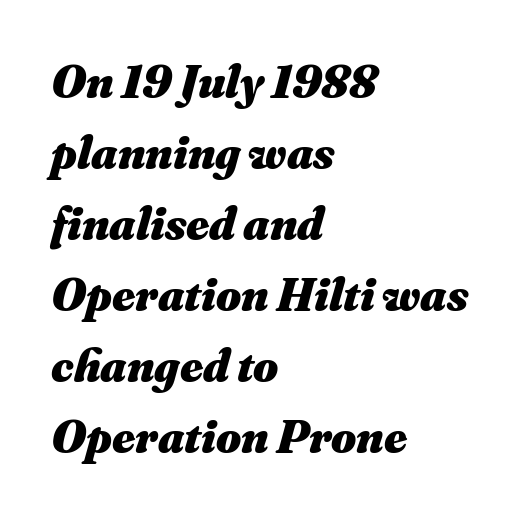
Thick stems and heavy bowls — unmistakably bold. The passage is arranged the way most books set body copy — flush left. You could not count columns in this text — the font is proportionally spaced. Rows of type keep a routine distance in the vertical direction. An italicized treatment has been applied to the whole sample.
